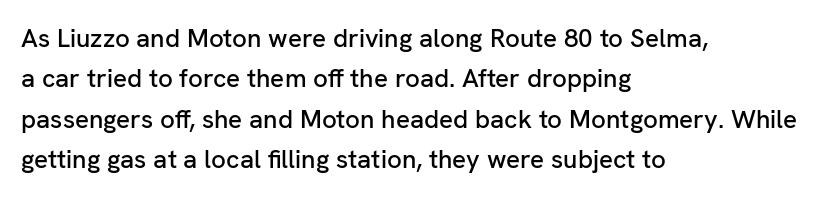
{"italic": "no", "underline": "no", "align": "left", "line_spacing": "normal", "line_spacing_ratio": 1.55, "letter_spacing": "normal", "letter_spacing_em": 0.0, "glyph_px": 26}
